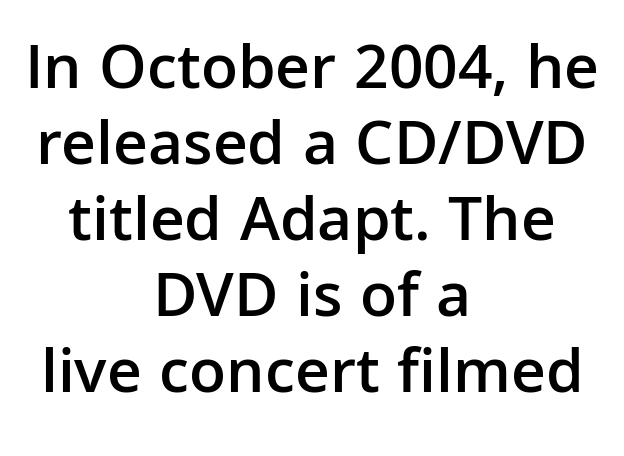
{"serif": "no", "italic": "no", "bold": "semi", "weight": "semibold", "width": "normal", "stroke_contrast": "low", "x_height": "medium", "monospaced": "no", "underline": "no", "align": "center", "line_spacing_ratio": 1.17, "letter_spacing": "normal", "letter_spacing_em": 0.0, "glyph_px": 65}
